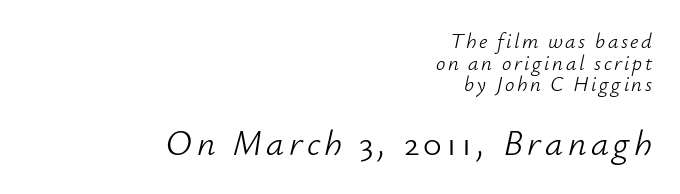
Emphasis-style slanted type is in use. Anything drawn beneath the words? Only blank space. Horizontally, the lines are justified to the trailing edge only. The cut favours lightness, reaching ordinary text weight at its darkest. Scale increases going downward across the two blocks. A typesetter would call this leading minimal, almost set solid.
